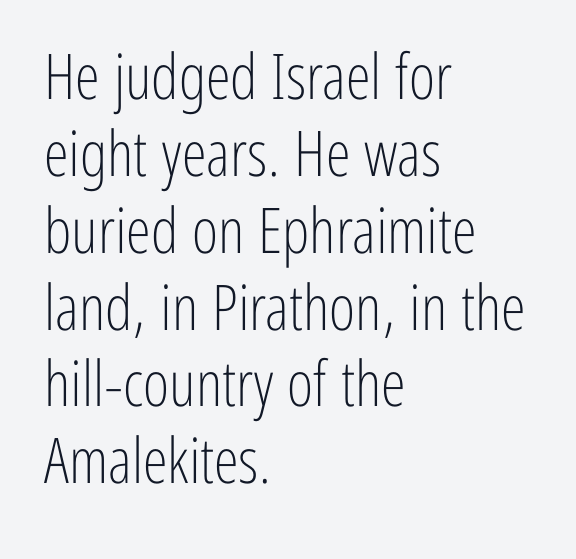
Proportional: the letters do not fall into vertical columns. The paragraph has a hard left edge and a soft right edge. This is the regular roman posture of the typeface. Honestly, there is no underline to notice here at all.
